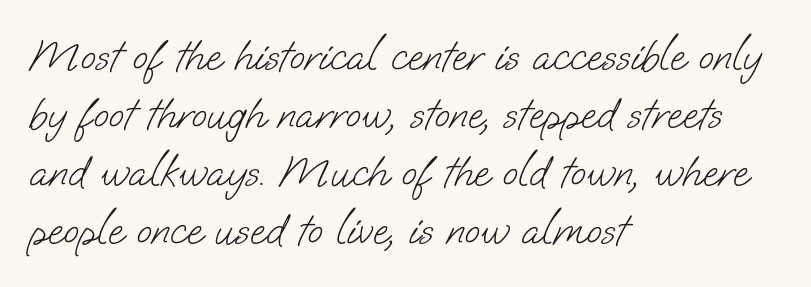
{"serif": "no", "bold": "no", "weight": "light", "width": "normal", "stroke_contrast": "low", "x_height": "small", "monospaced": "no", "underline": "no", "align": "left", "line_spacing": "normal", "line_spacing_ratio": 1.29, "letter_spacing": "normal", "letter_spacing_em": 0.0, "glyph_px": 45}
